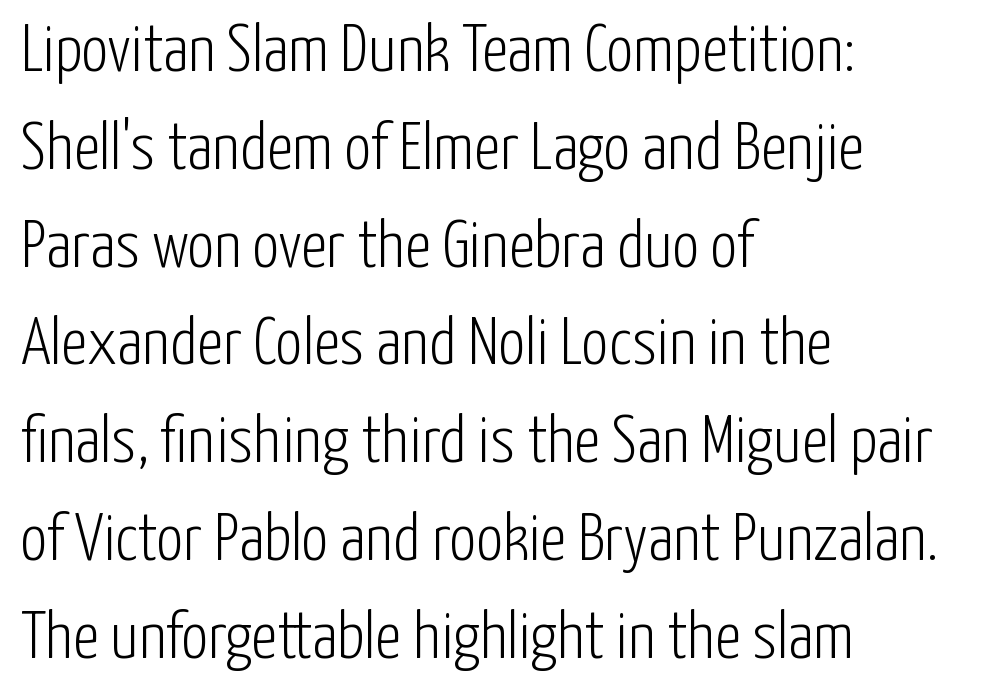
Examine the stroke ends and you'll find no serifs. Each letter keeps its own natural width here, so spacing adapts to shape. Weight class: somewhere from thin through regular. How are the letters spaced? Ordinarily, with no added tracking. Beneath every word, the page is bare.
